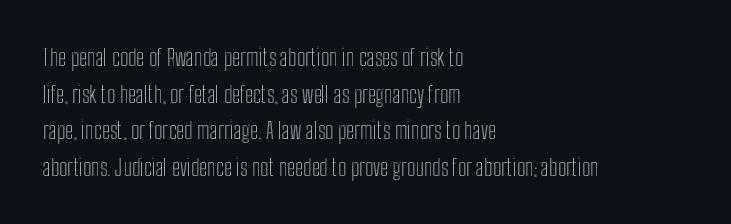
{"italic": "no", "underline": "no", "align": "left", "line_spacing": "normal", "line_spacing_ratio": 1.59, "letter_spacing": "normal", "letter_spacing_em": 0.0, "glyph_px": 23}
